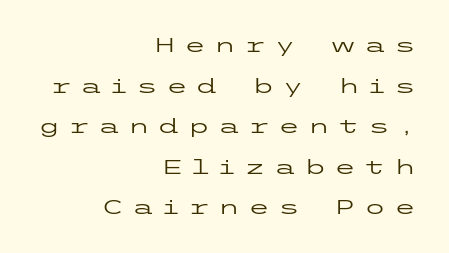
{"italic": "no", "bold": "no", "underline": "no", "align": "right", "line_spacing": "loose", "line_spacing_ratio": 2.03, "letter_spacing": "wide", "letter_spacing_em": 0.4, "glyph_px": 20}
